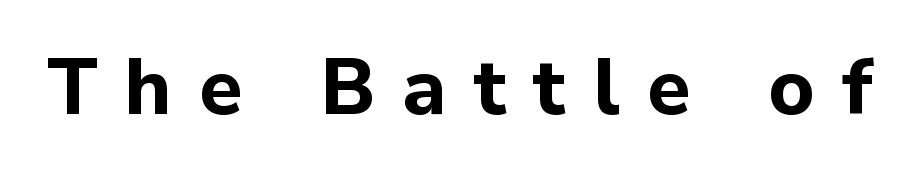
Q: Is the text bold? A: Yes.
Q: Is the text italic (slanted)? A: No, it is upright.
Q: Is the typeface a serif or a sans-serif typeface? A: Sans-serif.
Q: Is the text underlined? A: No.
Q: Is the spacing between letters normal or unusually wide? A: Unusually wide.
Q: Width (condensed, normal, or wide)? A: Normal.
Q: Stroke contrast? A: Low.
Q: x-height? A: Medium.
Q: Monospaced? A: No.
